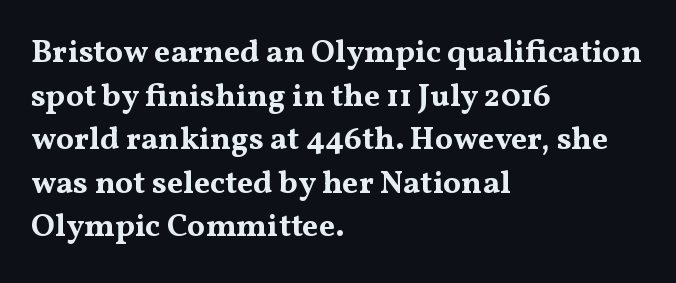
The image shows 32 px bold, wide serif type, upright; set left-aligned, normal line spacing (1.36x), normal letter spacing, not underlined; medium stroke contrast and a medium x-height.
